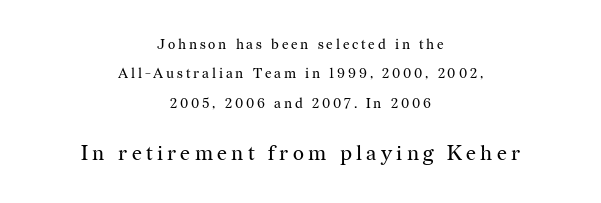
Vertical strokes here are truly vertical. Horizontal bands of white between lines are thick stripes. Caption: upper text group reduced, lower text group enlarged. Descenders hang freely into open space. This rendering widens character spacing well past its baseline value.
